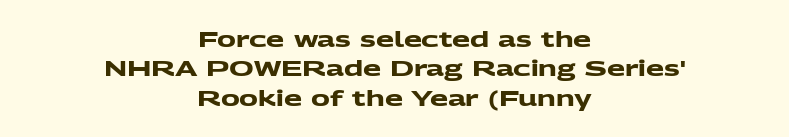
Layout note: lines centered. This rendering features lettering with no underline. Notice how thick the strokes are: this is what a full bold looks like. Observe the ordinary spacing: letters are neighbours, not strangers. These lines sit exactly where default settings would place them.
